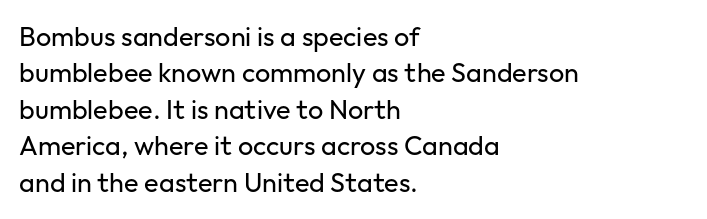
Q: Is the text bold? A: No.
Q: Is the text italic (slanted)? A: No, it is upright.
Q: Is the text underlined? A: No.
Q: How is the paragraph aligned? A: Left-aligned.
Q: Is the spacing between letters normal or unusually wide? A: Normal.
Q: Is the spacing between lines tight, normal or loose? A: Normal.
